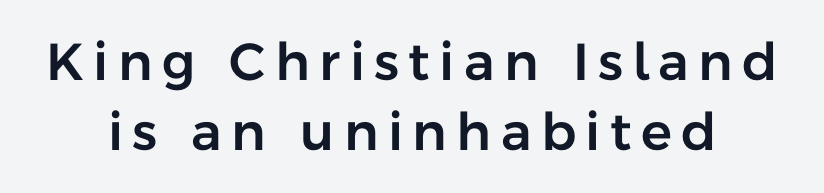
{"serif": "no", "italic": "no", "width": "normal", "stroke_contrast": "low", "x_height": "medium", "monospaced": "no", "underline": "no", "align": "center", "line_spacing": "normal", "line_spacing_ratio": 1.34, "glyph_px": 52}
